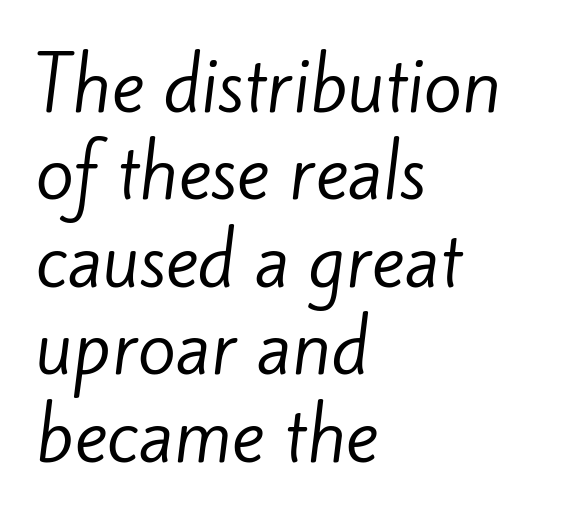
The image shows 70 px regular-weight sans-serif type; set left-aligned, normal line spacing (1.25x), normal letter spacing, not underlined; low stroke contrast and a small x-height.
